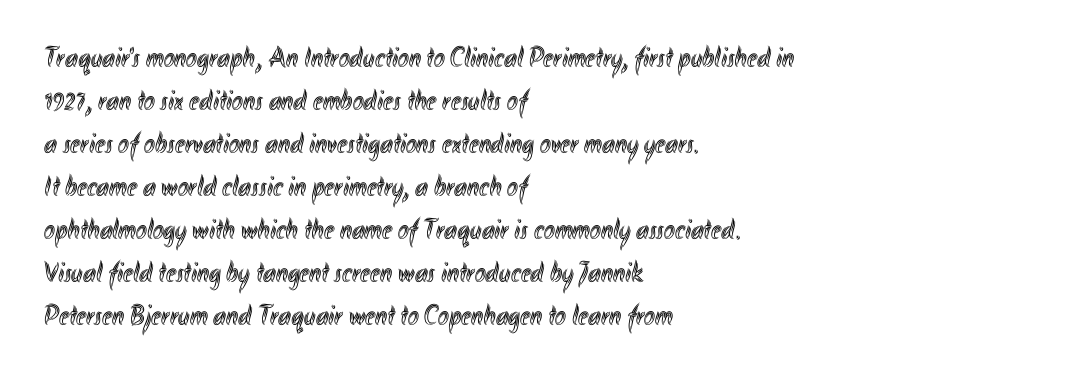
The image shows 29 px condensed type; set left-aligned, normal line spacing (1.48x), normal letter spacing, not underlined; a small x-height.
